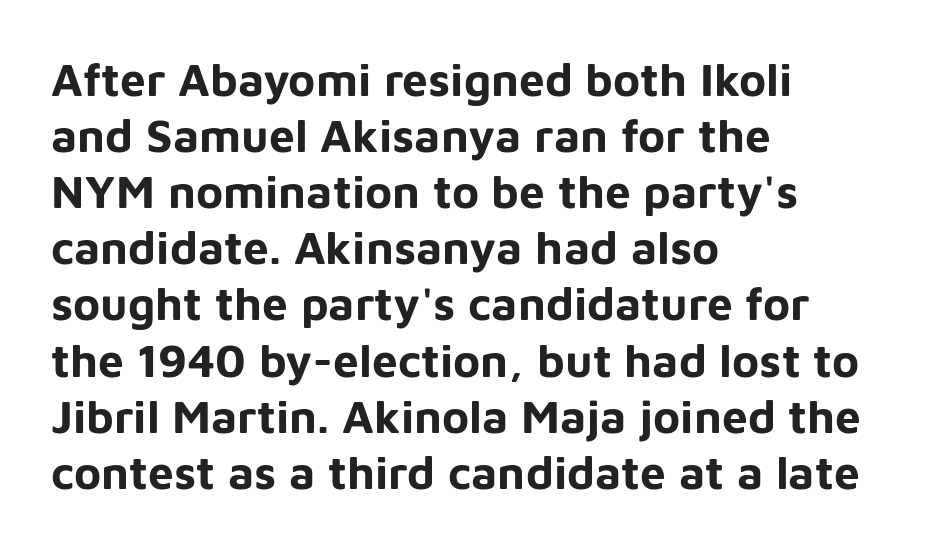
Notice how the stems are strictly vertical — no italics here. The letters advance in unequal steps, a hallmark of proportional type. Has an underline been added? It has not. Nothing unusual about the tracking: characters are spaced as the font intends.
